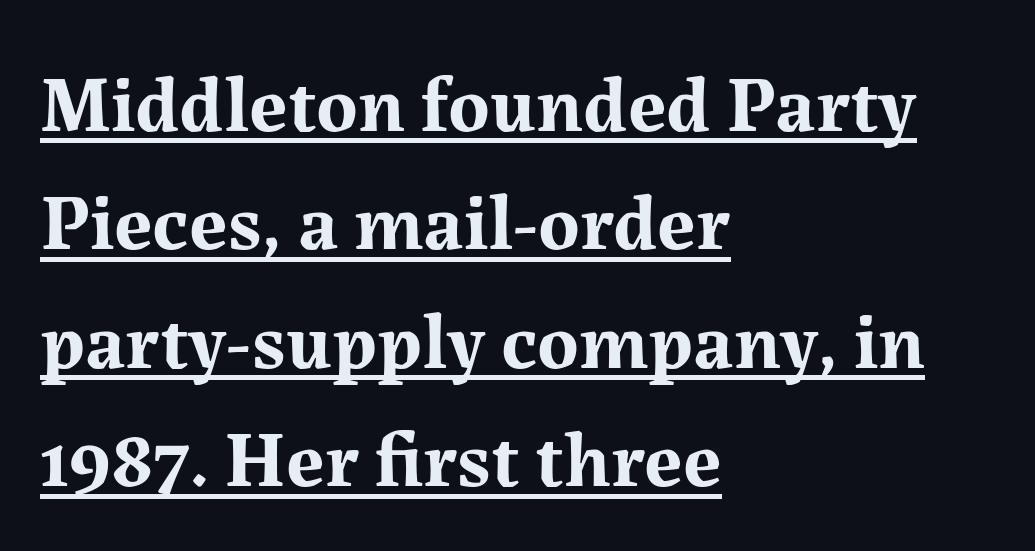
{"serif": "yes", "italic": "no", "bold": "yes", "weight": "bold", "width": "normal", "stroke_contrast": "medium", "x_height": "medium", "monospaced": "no", "underline": "yes", "align": "left", "line_spacing": "normal", "line_spacing_ratio": 1.5, "letter_spacing": "normal", "letter_spacing_em": 0.0, "glyph_px": 79}
